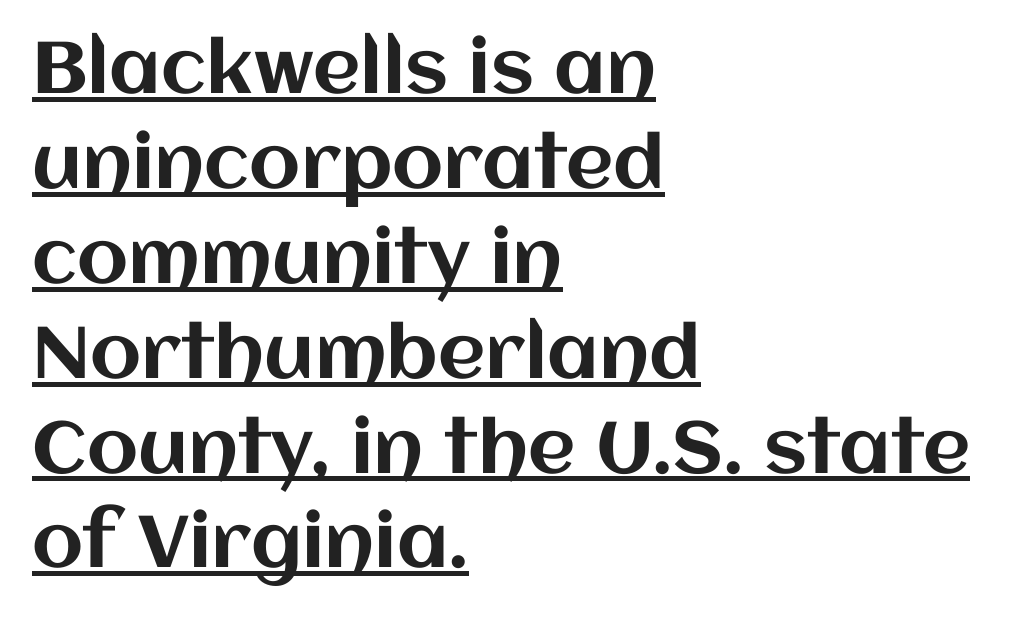
{"italic": "no", "width": "normal", "stroke_contrast": "medium", "x_height": "large", "monospaced": "no", "underline": "yes", "align": "left", "line_spacing": "normal", "line_spacing_ratio": 1.3, "letter_spacing": "normal", "letter_spacing_em": 0.0, "glyph_px": 73}
